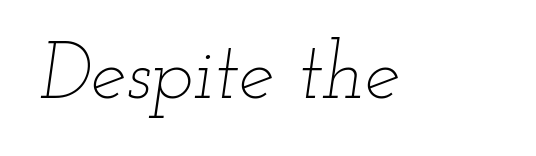
{"italic": "yes", "lean": "right", "slant_degrees": 12, "bold": "no", "weight": "thin", "width": "wide", "stroke_contrast": "low", "x_height": "small", "monospaced": "no", "underline": "no", "letter_spacing": "normal", "letter_spacing_em": 0.0, "glyph_px": 80}
